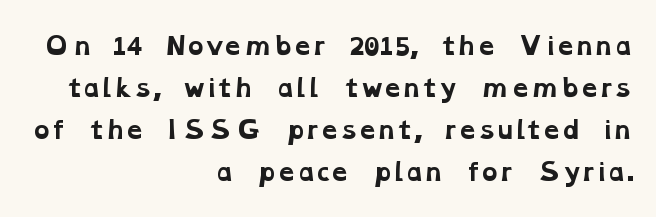
Q: Is the text bold? A: Yes.
Q: Is the text underlined? A: No.
Q: How is the paragraph aligned? A: Right-aligned.
Q: Is the spacing between letters normal or unusually wide? A: Normal.
